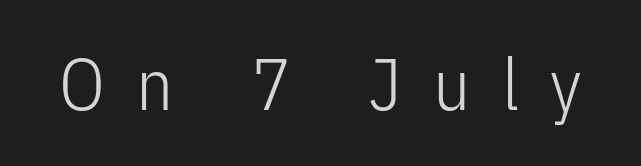
The image shows 73 px light, condensed sans-serif type, upright; set unusually wide letter spacing (+0.43 em), not underlined; low stroke contrast and a medium x-height.
